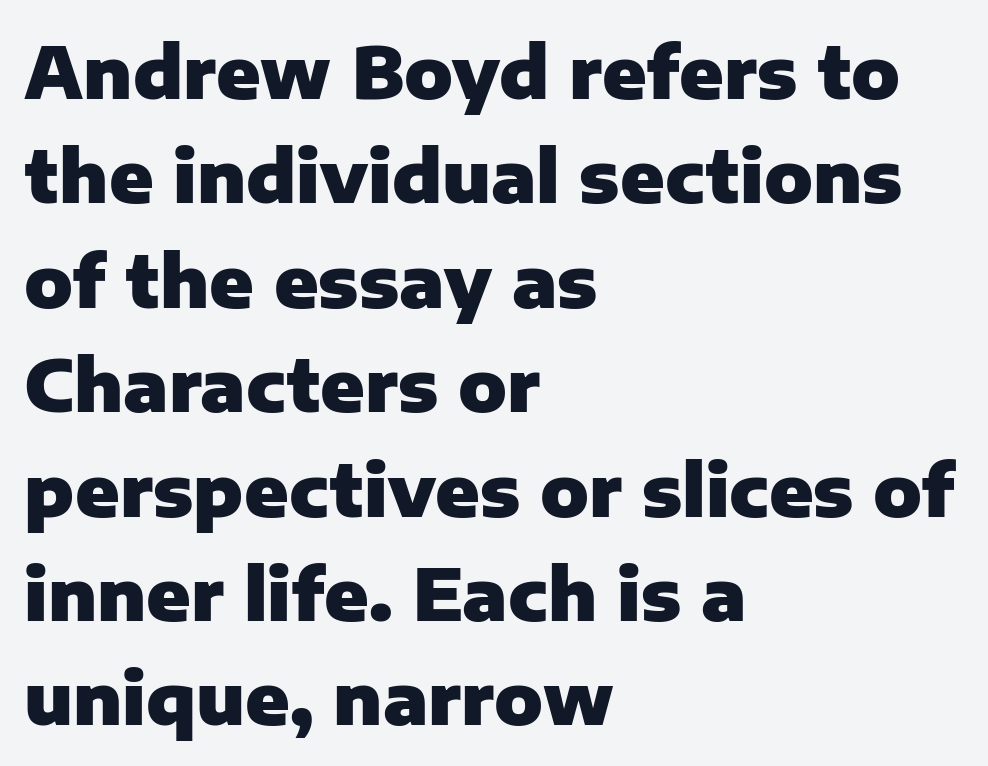
{"serif": "no", "italic": "no", "bold": "yes", "weight": "heavy", "width": "normal", "stroke_contrast": "low", "x_height": "medium", "monospaced": "no", "underline": "no", "align": "left", "line_spacing": "normal", "line_spacing_ratio": 1.45, "letter_spacing": "normal", "letter_spacing_em": 0.0, "glyph_px": 72}
